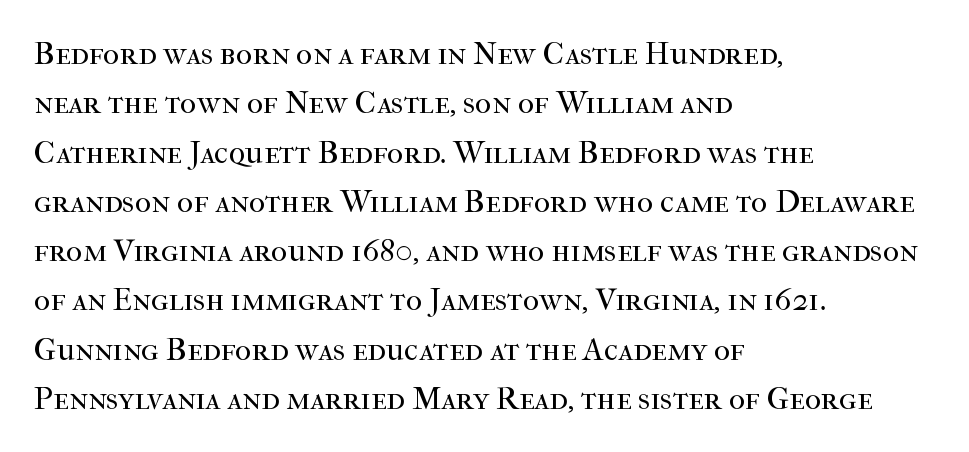
The font is comparable to plain body text, perhaps lighter. In terms of letterspacing, this is plain default setting. The glyphs in this specimen are seriffed. Words float on clear page, feet unadorned. If you measured baseline to baseline, you'd find a middling distance. One-word summary of the alignment: left.
